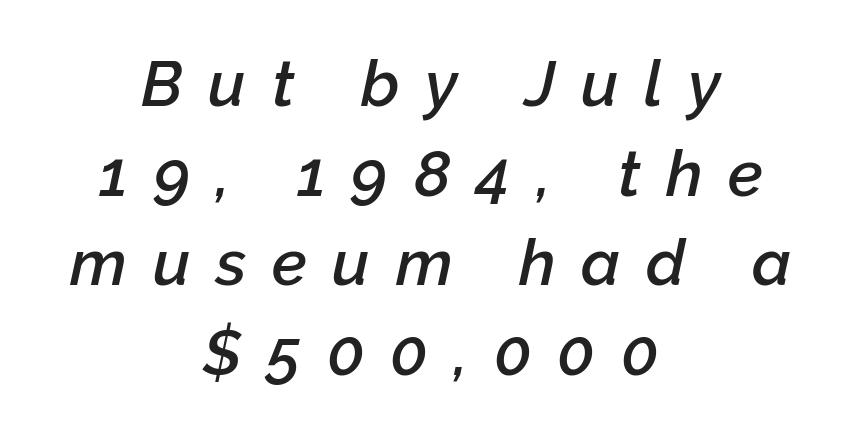
I'd describe the lettering as semibold — firm but not a full bold. Horizontal alignment here is central, giving a formal, balanced look. Students, observe: this is what conventionally led text looks like. This sample has the flowing, uneven cadence of proportional lettering. Bare-footed words on every line.
